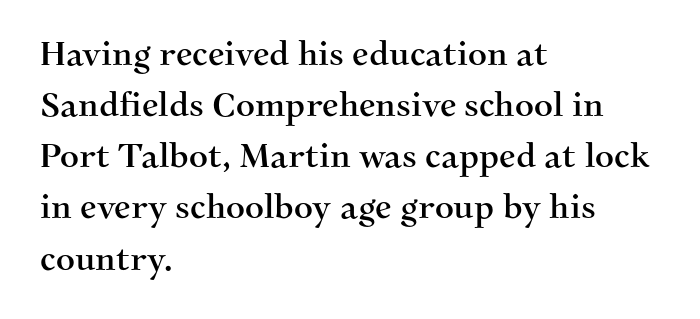
The image shows 33 px serif type, upright; set left-aligned, normal line spacing (1.55x), normal letter spacing, not underlined; medium stroke contrast and a medium x-height.
